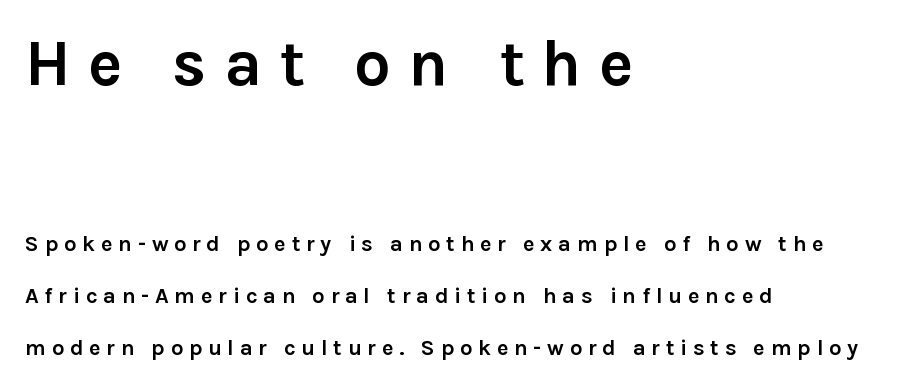
{"serif": "no", "italic": "no", "bold": "yes", "weight": "semibold", "width": "normal", "stroke_contrast": "low", "x_height": "medium", "monospaced": "no", "underline": "no", "align": "left", "line_spacing": "loose", "line_spacing_ratio": 2.36, "letter_spacing": "wide", "letter_spacing_em": 0.26, "larger_block": "first", "size_ratio": 2.95, "glyph_px": 65}
